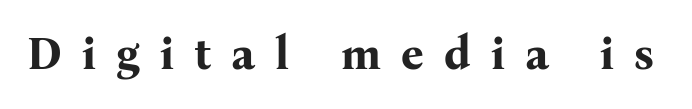
The image shows 45 px bold serif type, upright; set unusually wide letter spacing (+0.44 em), not underlined; medium stroke contrast and a medium x-height.
